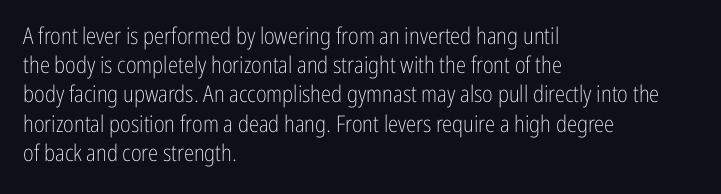
Nothing unusual about the tracking: characters are spaced as the font intends. Caption: multi-line text, flush left, ragged right. How would I describe the line gaps? Plain and ordinary. Unbolded letterforms with no extra heft.
